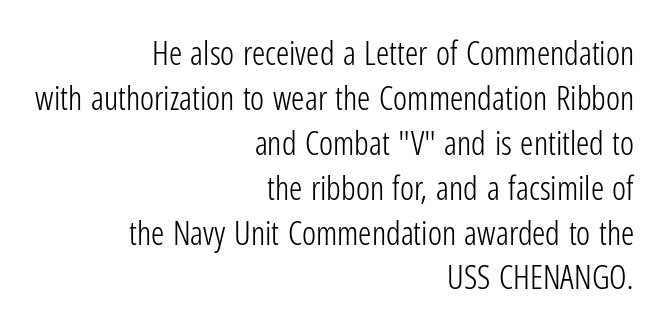
The image shows 33 px light, condensed sans-serif type, upright; set right-aligned, normal line spacing (1.36x), normal letter spacing, not underlined; low stroke contrast and a medium x-height.
